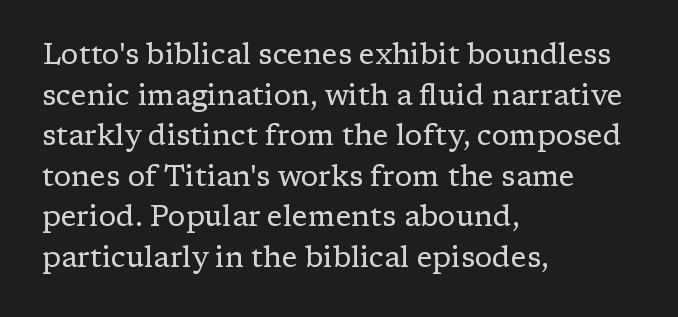
The words here are not underlined. Line spacing here is normal. The typography opts for an upright posture over an oblique one. Serifs: yes, visible at the terminals of the letterforms. The horizontal fit of the characters is conventional and even. Stems and bowls with no extra thickness — not bold.
